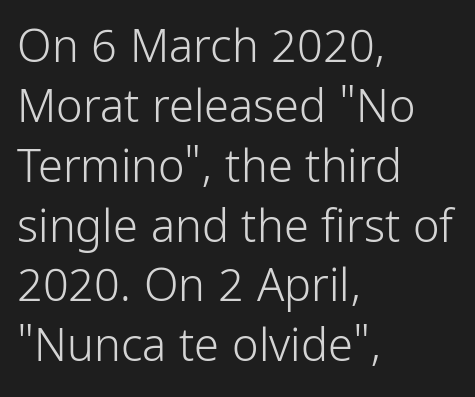
Varying glyph widths throughout — classic text-font behaviour. What's the leading like? Ordinary, nothing unusual. These lines keep a tight, regular rhythm from letter to letter. In terms of posture, this sample is upright. The font is comparable to plain body text, perhaps lighter. The designer went with a sans here, leaving each stem footless.
